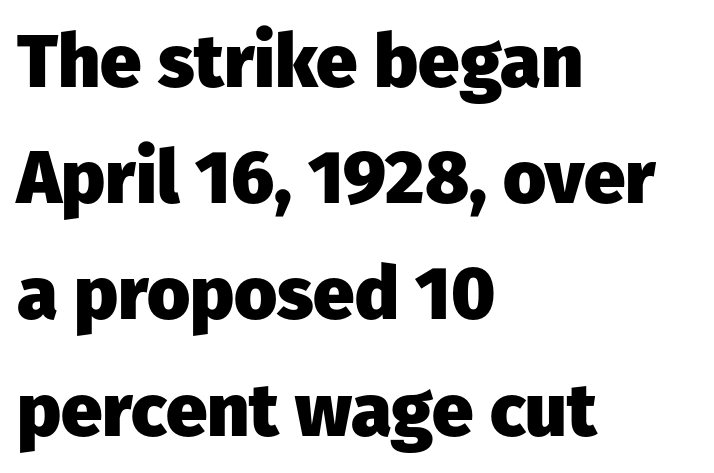
Q: Is the text bold? A: Yes.
Q: Is the text italic (slanted)? A: No, it is upright.
Q: Is the typeface a serif or a sans-serif typeface? A: Sans-serif.
Q: Is the text underlined? A: No.
Q: How is the paragraph aligned? A: Left-aligned.
Q: Is the spacing between letters normal or unusually wide? A: Normal.
Q: Is the spacing between lines tight, normal or loose? A: Normal.
Q: Width (condensed, normal, or wide)? A: Normal.
Q: Stroke contrast? A: Low.
Q: x-height? A: Medium.
Q: Monospaced? A: No.
